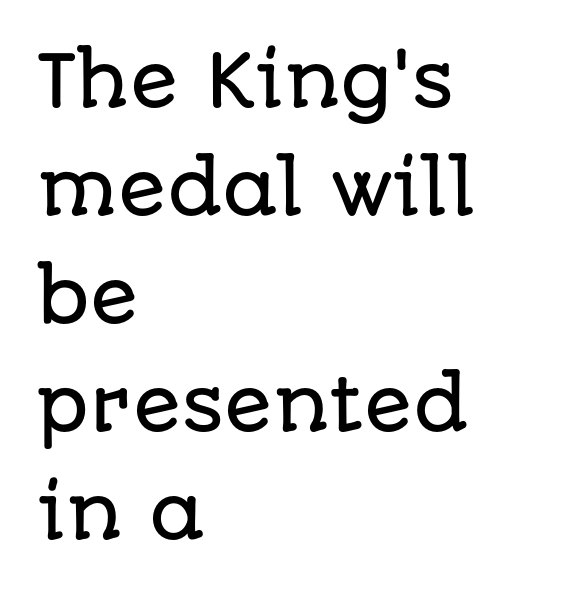
Q: Is the text italic (slanted)? A: No, it is upright.
Q: Is the typeface a serif or a sans-serif typeface? A: Sans-serif.
Q: Is the text underlined? A: No.
Q: How is the paragraph aligned? A: Left-aligned.
Q: Is the spacing between letters normal or unusually wide? A: Normal.
Q: Is the spacing between lines tight, normal or loose? A: Normal.
Q: Width (condensed, normal, or wide)? A: Normal.
Q: Stroke contrast? A: Low.
Q: x-height? A: Large.
Q: Monospaced? A: No.
